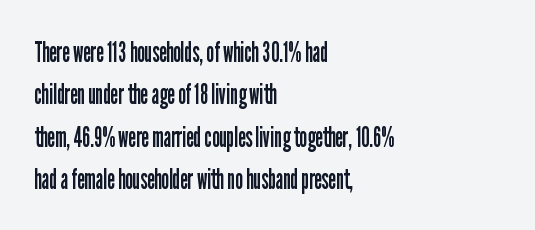
{"serif": "no", "italic": "no", "bold": "no", "weight": "regular", "width": "condensed", "stroke_contrast": "low", "x_height": "medium", "monospaced": "no", "underline": "no", "align": "left", "line_spacing": "normal", "line_spacing_ratio": 1.51, "letter_spacing": "normal", "letter_spacing_em": 0.0, "glyph_px": 28}
